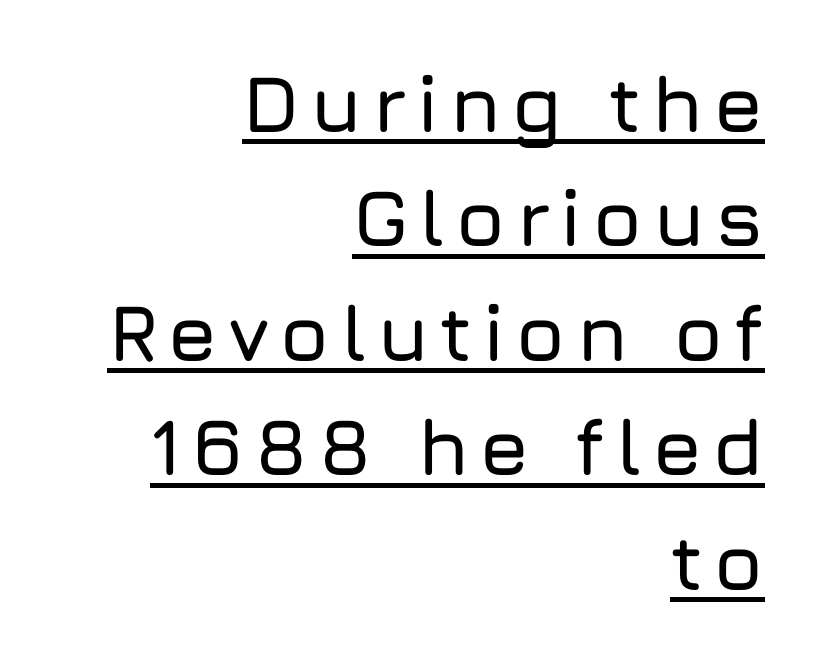
The lines are quadded right. Rendered with straight, roman letterforms. This rendering employs a face without finishing strokes, i.e., a sans-serif. The lettering is marked with a stroke running underneath it. These lines are rendered in a variable-pitch font. Interline gaps are of average width in this sample.
